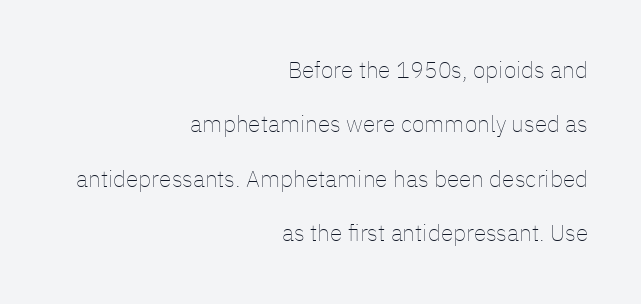
{"italic": "no", "bold": "no", "underline": "no", "align": "right", "line_spacing": "loose", "line_spacing_ratio": 2.36, "letter_spacing": "normal", "letter_spacing_em": 0.0, "glyph_px": 23}
